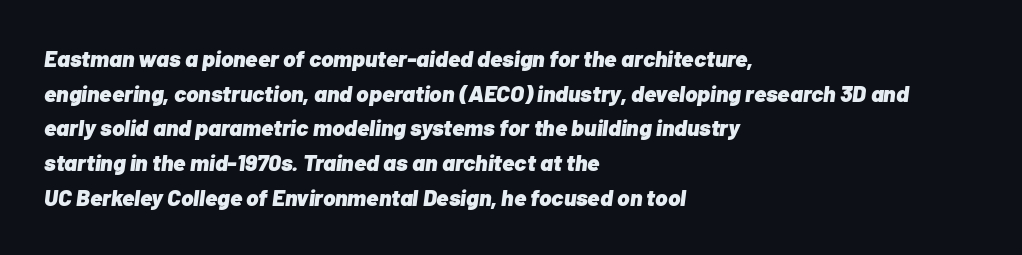
{"italic": "yes", "lean": "right", "slant_degrees": 7, "bold": "yes", "underline": "no", "align": "left", "line_spacing": "normal", "line_spacing_ratio": 1.51, "letter_spacing": "normal", "letter_spacing_em": 0.0, "glyph_px": 23}
